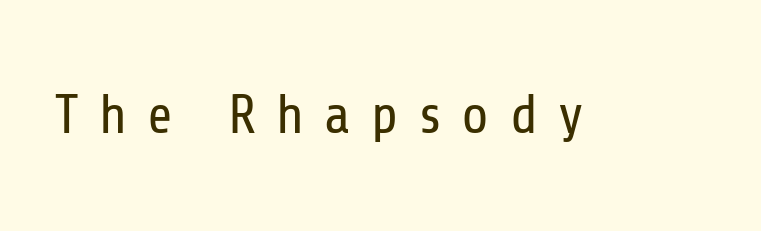
The image shows 55 px regular-weight, condensed sans-serif type, upright; set unusually wide letter spacing (+0.37 em), not underlined; low stroke contrast and a medium x-height.
